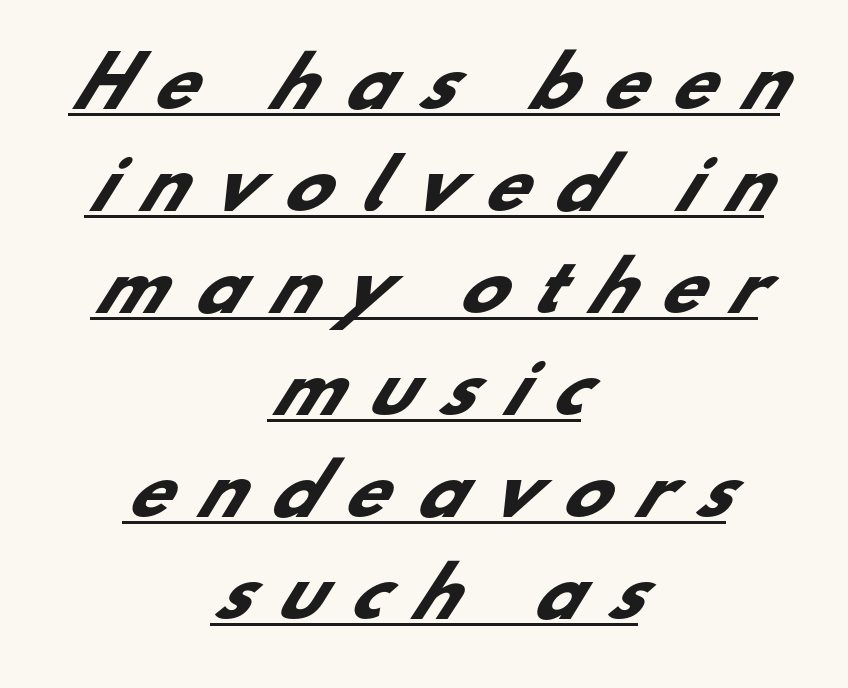
The image shows 68 px heavy sans-serif type; set centered, normal line spacing (1.5x), unusually wide letter spacing (+0.41 em), underlined; low stroke contrast and a small x-height.
